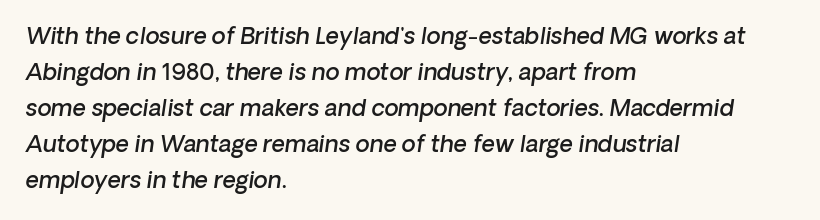
Decoration check: the copy has no underline. The text block is weighted toward the left margin, trailing off unevenly rightward. Rows of type keep a routine distance in the vertical direction. The rendering uses a semibold face; strokes are thickened but not to full bold. Compared with typical body copy, the letter spacing here is the same.
